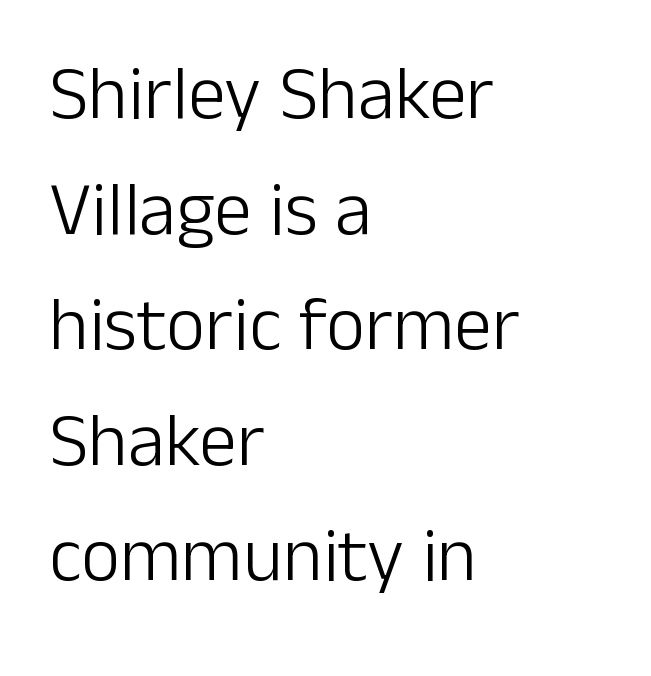
This is sans-serif lettering, the kind often seen on screens and signage. Each letter keeps its own natural width here, so spacing adapts to shape. The font sits on the lighter half of the weight spectrum, regular included. Interline gaps are of average width in this sample. This is the regular roman posture of the typeface. Students, note that the glyphs here touch the page at normal intervals.
